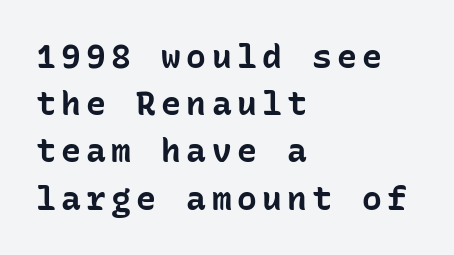
{"serif": "no", "italic": "no", "bold": "yes", "weight": "bold", "width": "normal", "stroke_contrast": "low", "x_height": "medium", "monospaced": "yes", "underline": "no", "align": "left", "line_spacing": "normal", "line_spacing_ratio": 1.43, "glyph_px": 33}
